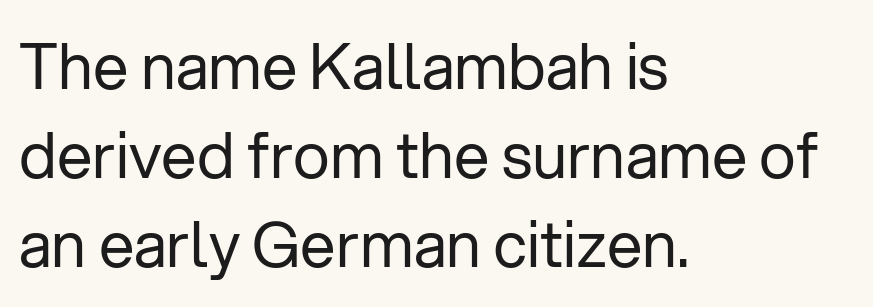
Q: Is the text bold? A: No.
Q: Is the text italic (slanted)? A: No, it is upright.
Q: Is the typeface a serif or a sans-serif typeface? A: Sans-serif.
Q: Is the text underlined? A: No.
Q: How is the paragraph aligned? A: Left-aligned.
Q: Is the spacing between letters normal or unusually wide? A: Normal.
Q: Is the spacing between lines tight, normal or loose? A: Normal.
Q: Width (condensed, normal, or wide)? A: Normal.
Q: Stroke contrast? A: Low.
Q: x-height? A: Medium.
Q: Monospaced? A: No.
